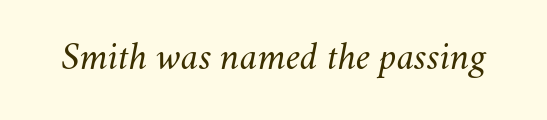
The image shows 39 px regular-weight type, italic (leaning right); set normal letter spacing, not underlined; medium stroke contrast and a small x-height.
